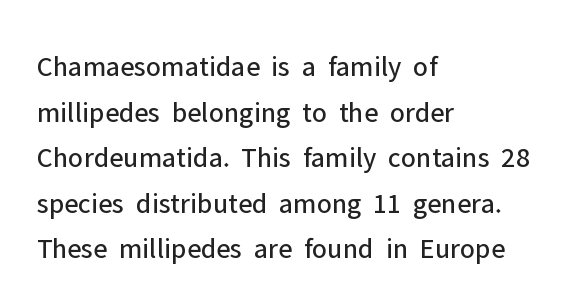
The letterforms sit at book weight or below. Unlike a traditional serif, this face leaves its strokes unadorned. The letters sit at their default tracking, neither squeezed nor spread. Casual observation: everything's shoved over to the left. The specimen omits any rule beneath the text block's lines. Does the lettering tilt? It doesn't — this is upright.
